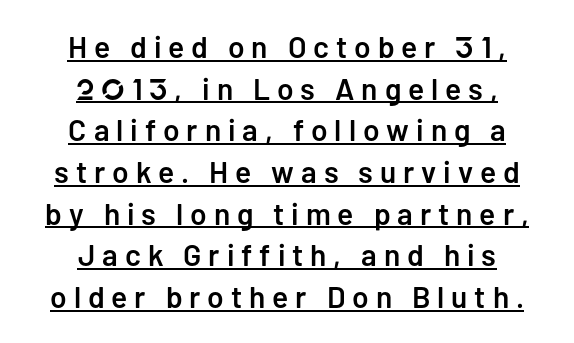
{"serif": "no", "italic": "no", "bold": "semi", "weight": "semibold", "width": "normal", "stroke_contrast": "low", "x_height": "medium", "monospaced": "no", "underline": "yes", "align": "center", "line_spacing": "normal", "line_spacing_ratio": 1.39, "letter_spacing": "wide", "letter_spacing_em": 0.23, "glyph_px": 30}
